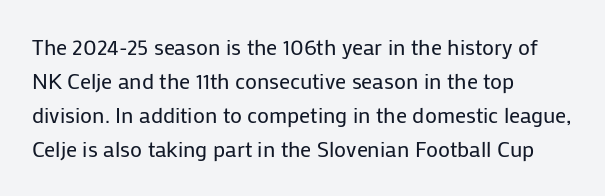
{"italic": "no", "bold": "no", "underline": "no", "align": "left", "line_spacing": "normal", "line_spacing_ratio": 1.55, "letter_spacing": "normal", "letter_spacing_em": 0.0, "glyph_px": 22}
